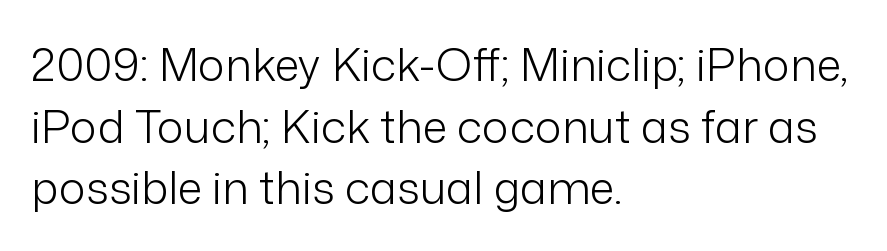
The image shows 45 px light sans-serif type, upright; set left-aligned, normal line spacing (1.37x), normal letter spacing, not underlined; low stroke contrast and a medium x-height.
